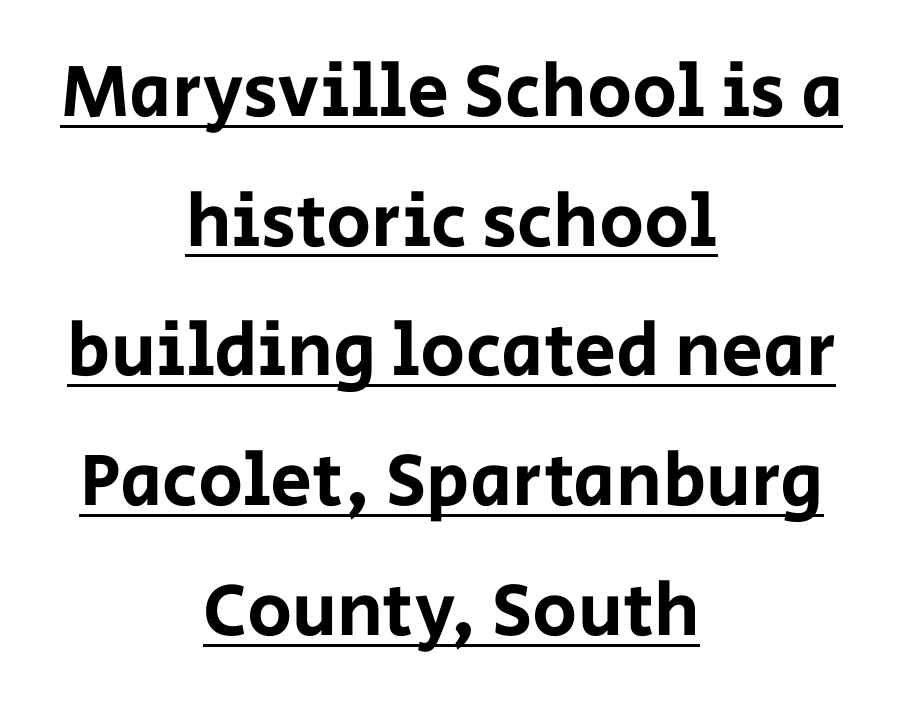
Q: Is the text italic (slanted)? A: No, it is upright.
Q: Is the typeface a serif or a sans-serif typeface? A: Sans-serif.
Q: Is the text underlined? A: Yes.
Q: How is the paragraph aligned? A: Centered.
Q: Is the spacing between letters normal or unusually wide? A: Normal.
Q: Width (condensed, normal, or wide)? A: Normal.
Q: Stroke contrast? A: Low.
Q: x-height? A: Large.
Q: Monospaced? A: No.
